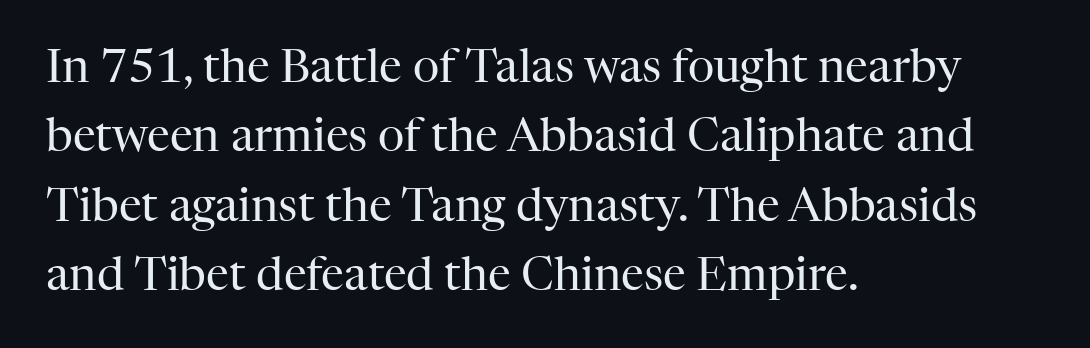
{"serif": "yes", "italic": "no", "bold": "no", "weight": "regular", "width": "normal", "stroke_contrast": "high", "x_height": "medium", "monospaced": "no", "underline": "no", "align": "left", "line_spacing": "normal", "line_spacing_ratio": 1.51, "letter_spacing": "normal", "letter_spacing_em": 0.0, "glyph_px": 46}
